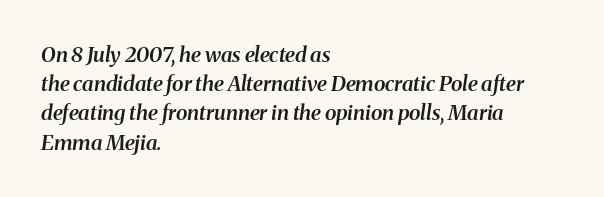
Q: Is the text bold? A: Semi-bold.
Q: Is the text italic (slanted)? A: Yes, it leans right by about 8 degrees.
Q: Is the text underlined? A: No.
Q: How is the paragraph aligned? A: Left-aligned.
Q: Is the spacing between letters normal or unusually wide? A: Normal.
Q: Is the spacing between lines tight, normal or loose? A: Normal.
